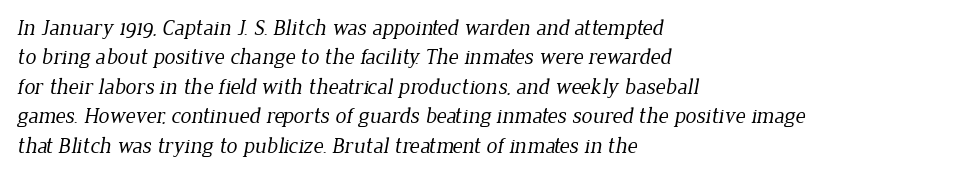
The rendering uses a moderate line-height, typical for paragraphs. Nothing heavy about these letters — not bold at all. In CSS terms this would be text-align: left. No extra tracking has been applied to these lines.
